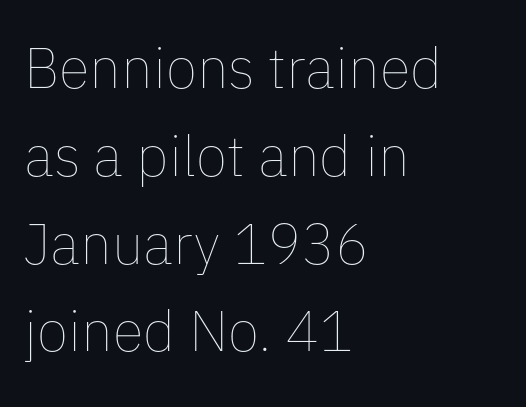
Q: Is the text bold? A: No.
Q: Is the text italic (slanted)? A: No, it is upright.
Q: Is the text underlined? A: No.
Q: How is the paragraph aligned? A: Left-aligned.
Q: Is the spacing between letters normal or unusually wide? A: Normal.
Q: Is the spacing between lines tight, normal or loose? A: Normal.
Q: Width (condensed, normal, or wide)? A: Normal.
Q: Stroke contrast? A: Low.
Q: x-height? A: Medium.
Q: Monospaced? A: No.
